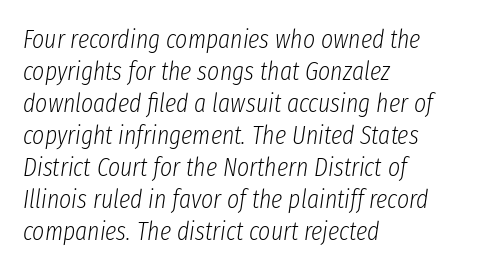
The image shows 26 px text type, italic (leaning right); set left-aligned, line spacing 1.23x, normal letter spacing, not underlined.
